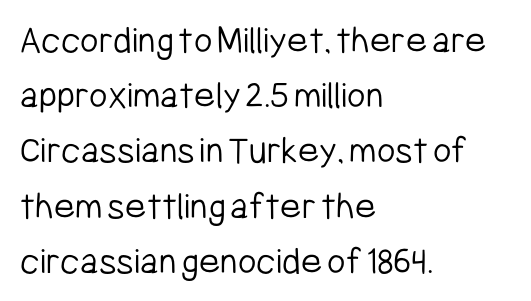
The image shows 40 px light, condensed sans-serif type, upright; set left-aligned, normal line spacing (1.38x), normal letter spacing, not underlined; low stroke contrast and a medium x-height.
